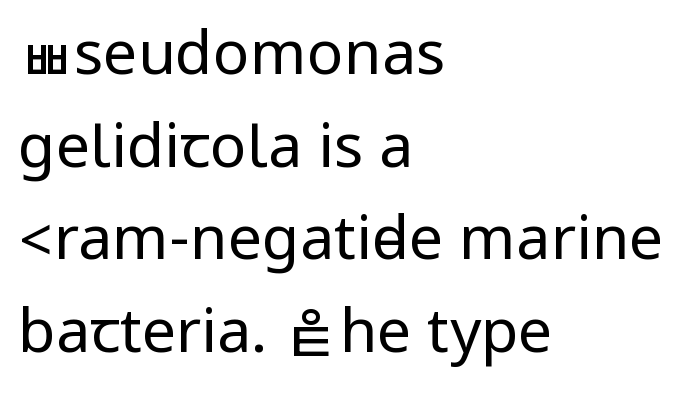
{"serif": "no", "italic": "no", "bold": "no", "weight": "regular", "width": "condensed", "stroke_contrast": "low", "underline": "no", "align": "left", "line_spacing": "normal", "line_spacing_ratio": 1.52, "letter_spacing": "normal", "letter_spacing_em": 0.0, "glyph_px": 61}
